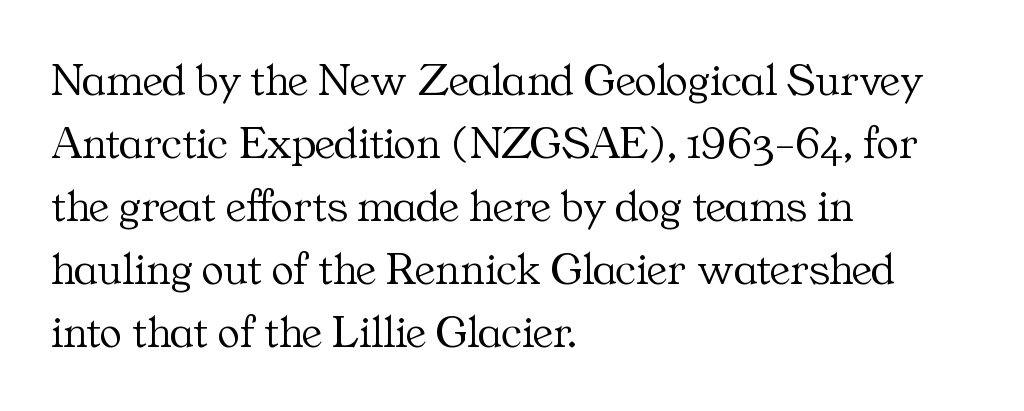
The image shows 47 px light serif type, upright; set left-aligned, normal line spacing (1.34x), normal letter spacing, not underlined; medium stroke contrast and a medium x-height.
